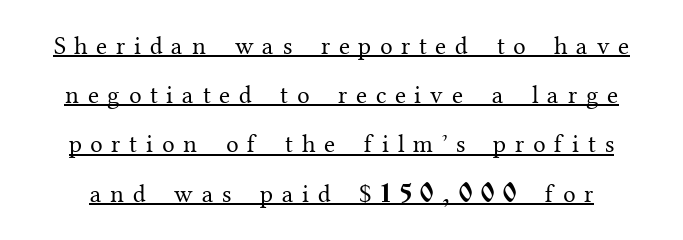
{"italic": "no", "bold": "no", "underline": "yes", "line_spacing": "loose", "line_spacing_ratio": 1.97, "letter_spacing": "wide", "letter_spacing_em": 0.35, "glyph_px": 25}
